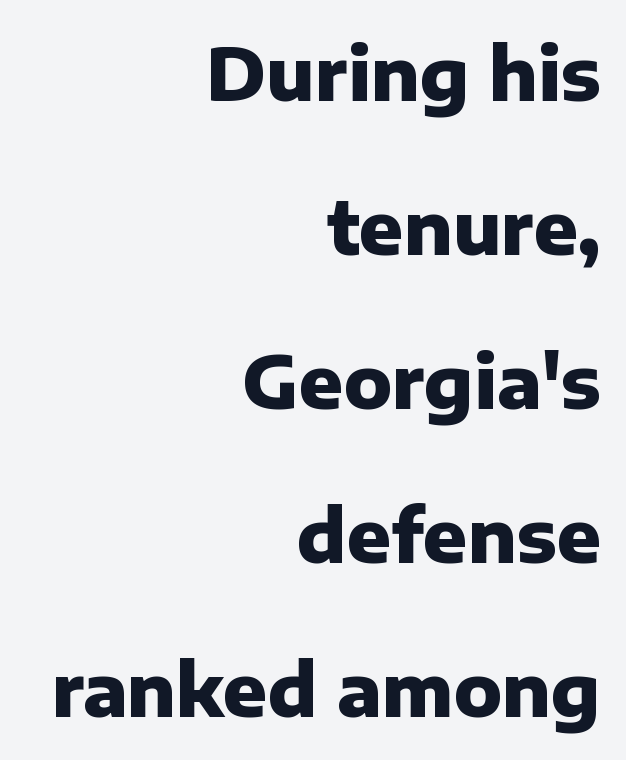
Q: Is the text bold? A: Yes.
Q: Is the text italic (slanted)? A: No, it is upright.
Q: Is the typeface a serif or a sans-serif typeface? A: Sans-serif.
Q: Is the text underlined? A: No.
Q: How is the paragraph aligned? A: Right-aligned.
Q: Is the spacing between letters normal or unusually wide? A: Normal.
Q: Is the spacing between lines tight, normal or loose? A: Loose.
Q: Width (condensed, normal, or wide)? A: Normal.
Q: Stroke contrast? A: Low.
Q: x-height? A: Medium.
Q: Monospaced? A: No.
